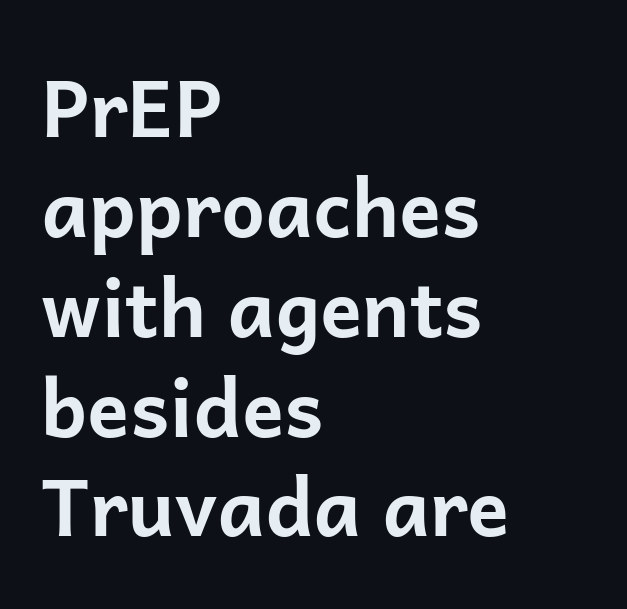
The image shows 78 px bold sans-serif type, upright; set left-aligned, normal line spacing (1.28x), normal letter spacing, not underlined; low stroke contrast and a medium x-height.
